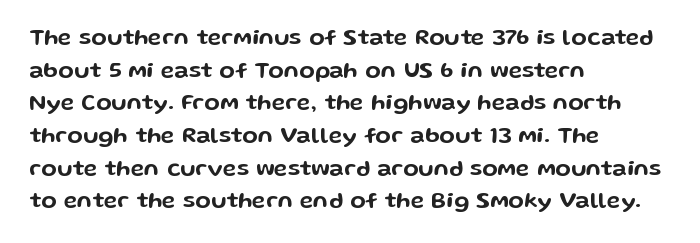
The image shows 23 px text type, upright; set left-aligned, normal line spacing (1.42x), normal letter spacing, not underlined.
